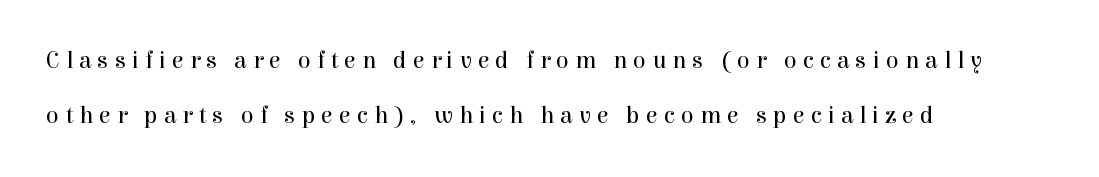
The image shows 24 px text type, upright; set left-aligned, loose line spacing (2.31x), unusually wide letter spacing (+0.25 em), not underlined.
